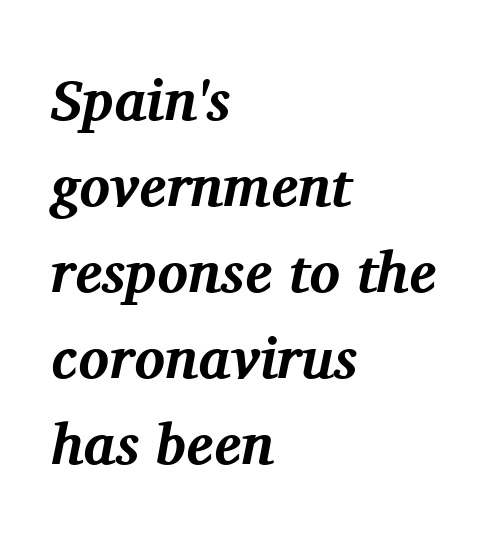
Caption: standard tracking, unaltered. The lettering tilts uniformly, giving the passage an italic look. Typographically, this falls in the serif category. Spacing verdict: proportional, widths tailored to each character. Vertical spacing — default.
